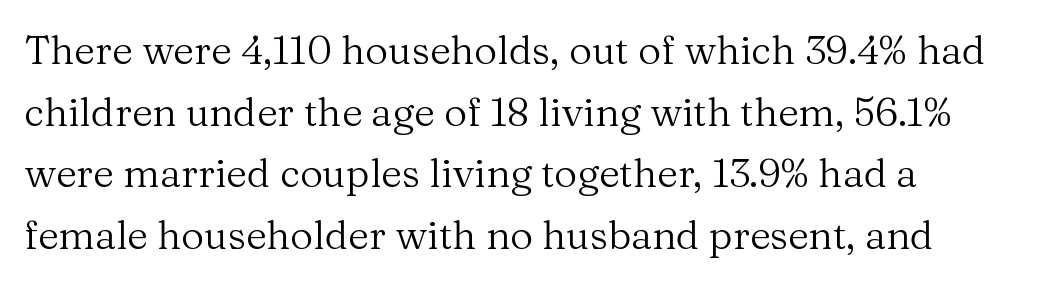
The image shows 40 px regular-weight serif type, upright; set left-aligned, normal line spacing (1.54x), normal letter spacing, not underlined; medium stroke contrast and a medium x-height.
